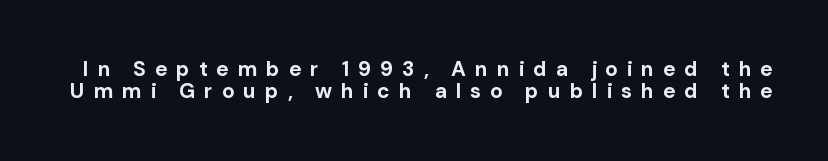
The image shows 21 px bold type, upright; set tight line spacing (1.06x), unusually wide letter spacing (+0.42 em), not underlined.
